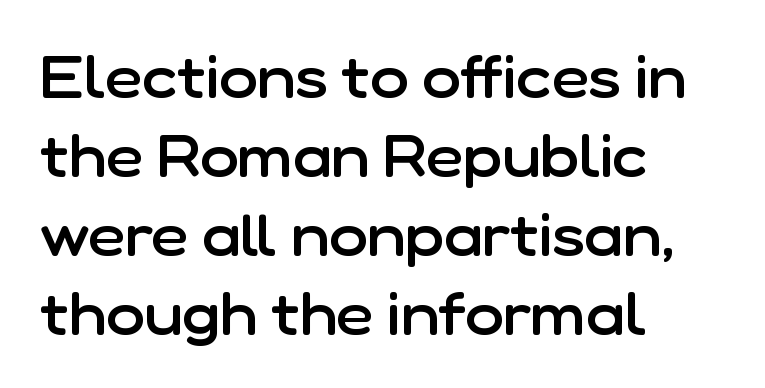
Is the block centered? No — it sits flush against the left margin. Each word holds together tightly as a unit, with standard inter-letter gaps. Descenders are the only things crossing below the line. The glyphs have the mass of a demibold cut, below bold. Quick note: interline space is typical. The lettering stays uniformly vertical, giving the passage a roman look.
